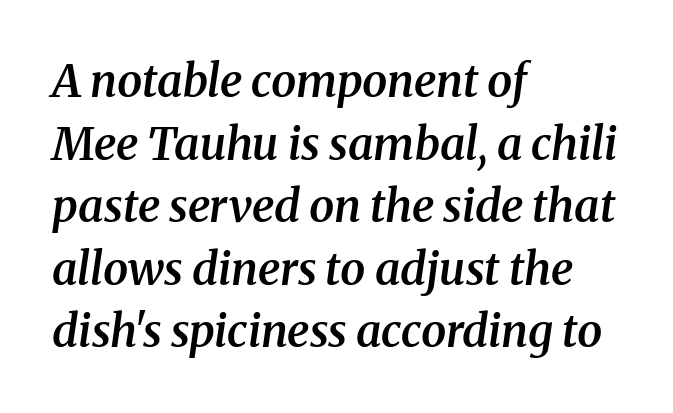
{"serif": "yes", "italic": "yes", "lean": "right", "slant_degrees": 8, "bold": "semi", "weight": "semibold", "width": "normal", "stroke_contrast": "medium", "x_height": "medium", "monospaced": "no", "underline": "no", "align": "left", "line_spacing": "normal", "line_spacing_ratio": 1.39, "letter_spacing": "normal", "letter_spacing_em": 0.0, "glyph_px": 45}
